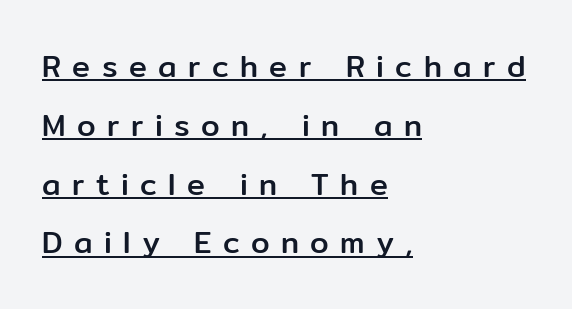
Beneath each row of characters lies a ruled line. The typography opts for an upright posture over an oblique one. Typeset ragged right — the left edge is the straight one. Whoever set this chose breathing room over compactness in the vertical rhythm. Substantial extra tracking has been applied to these lines.
